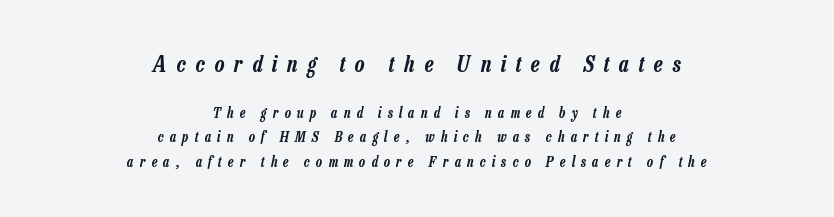
Q: Is the text italic (slanted)? A: Yes, it leans right by about 13 degrees.
Q: Is the text underlined? A: No.
Q: How is the paragraph aligned? A: Centered.
Q: Is the spacing between letters normal or unusually wide? A: Unusually wide.
Q: Which block of text is set in a larger size, the first (top) or the second (bottom)? A: The first (top) one.
